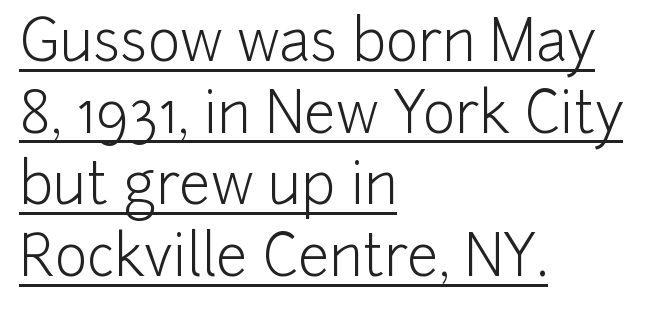
The image shows 56 px light sans-serif type, upright; set left-aligned, normal line spacing (1.28x), normal letter spacing, underlined; low stroke contrast and a medium x-height.
